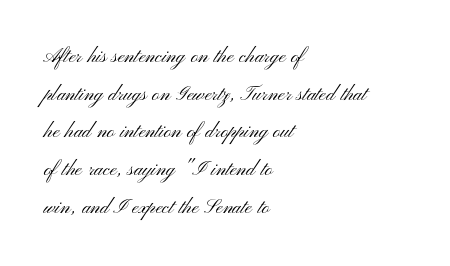
The image shows 25 px text type; set left-aligned, normal line spacing (1.51x), normal letter spacing, not underlined.
